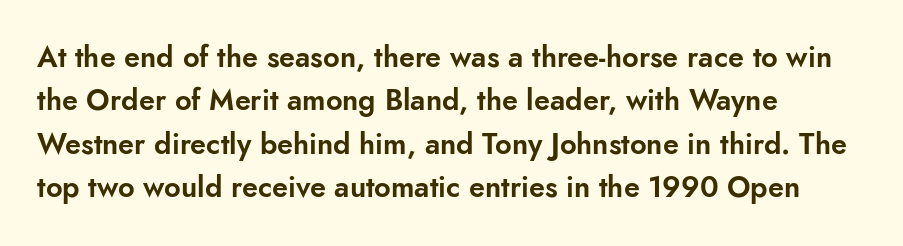
{"serif": "no", "italic": "no", "width": "normal", "stroke_contrast": "low", "x_height": "small", "monospaced": "no", "underline": "no", "align": "left", "line_spacing": "normal", "line_spacing_ratio": 1.5, "letter_spacing": "normal", "letter_spacing_em": 0.0, "glyph_px": 29}
